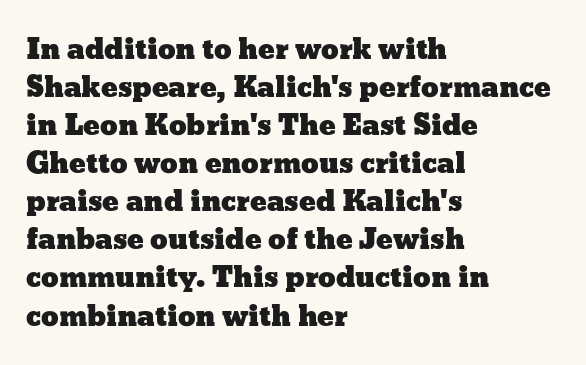
{"italic": "no", "width": "wide", "stroke_contrast": "low", "x_height": "medium", "monospaced": "no", "underline": "no", "align": "left", "line_spacing": "normal", "line_spacing_ratio": 1.36, "letter_spacing": "normal", "letter_spacing_em": 0.0, "glyph_px": 28}
